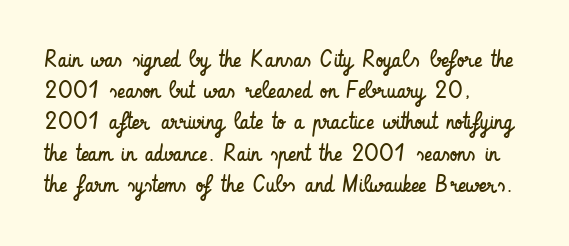
The ragged edge is on the right, which tells us the setting is flush left. The passage shown is not underscored anywhere. These lines were composed using upright roman letters. This sample uses plain, unmodified letter spacing. Reading down the column, the eye jumps a familiar distance to each next line.
